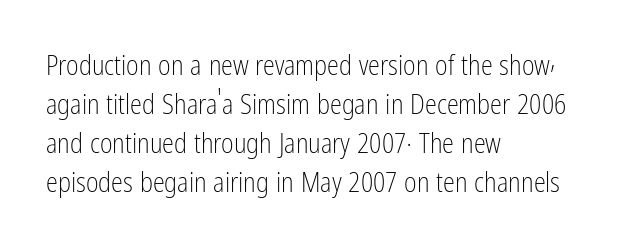
The image shows 27 px text type, upright; set left-aligned, normal line spacing (1.45x), normal letter spacing, not underlined.
